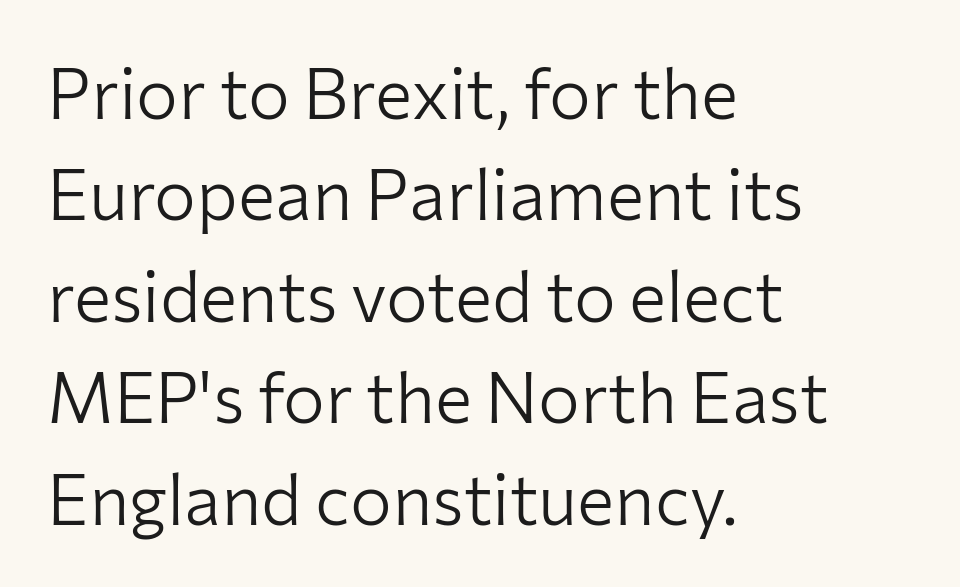
The image shows 70 px light sans-serif type, upright; set left-aligned, normal line spacing (1.45x), normal letter spacing, not underlined; low stroke contrast and a medium x-height.
